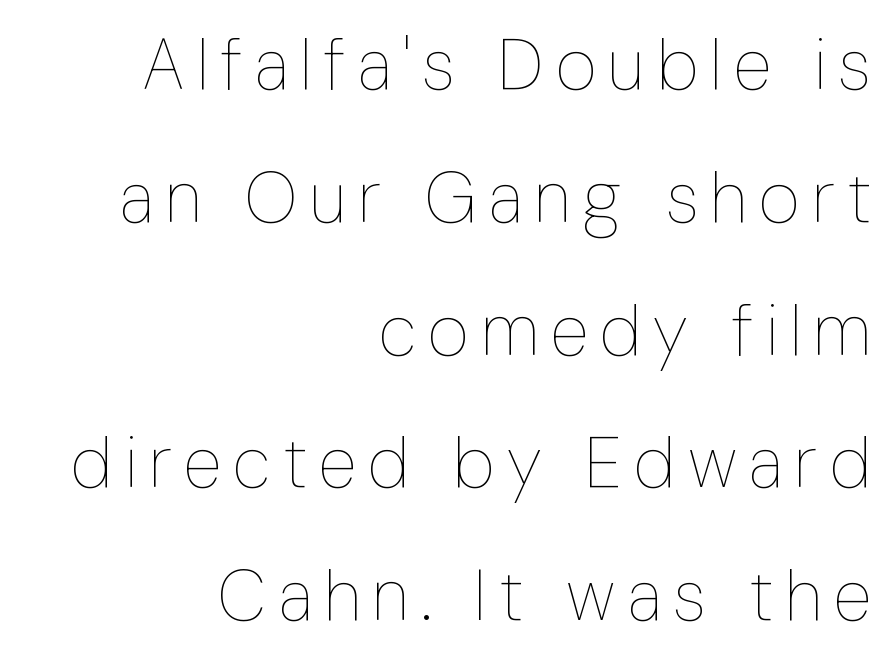
No word sits above an underline. A roman cut, with each character standing at attention. This sample has the flowing, uneven cadence of proportional lettering. Each stroke keeps to a modest, everyday thickness or less.
